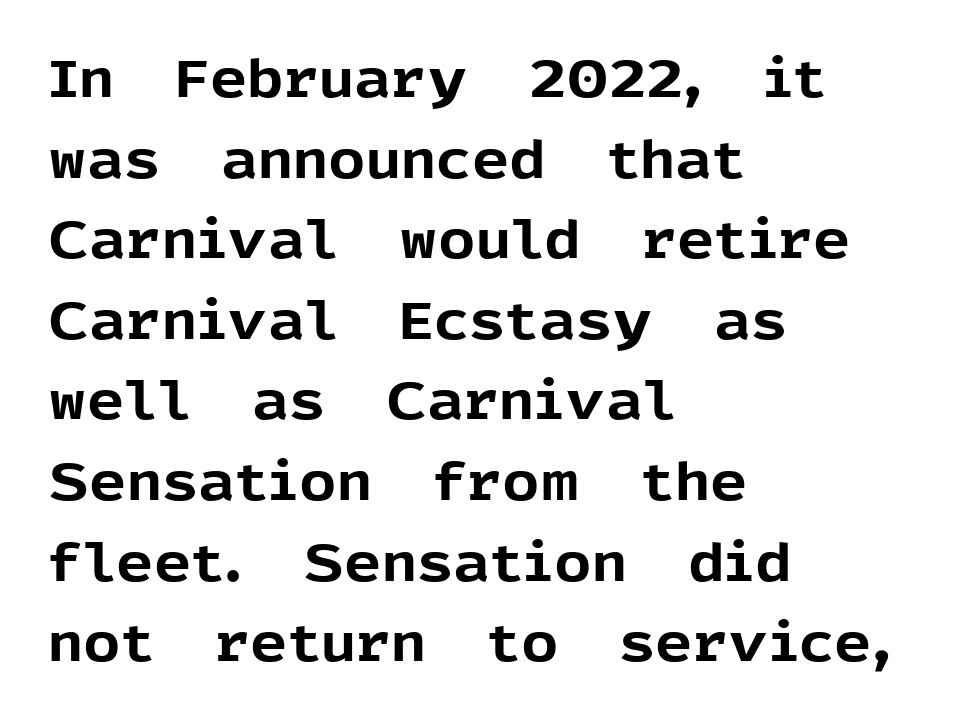
The letters stand upright; this is a roman face. You could not count columns in this text — the font is proportionally spaced. Tracking value appears to be zero — textbook default spacing. The passage shown stacks its lines at a standard gap.
